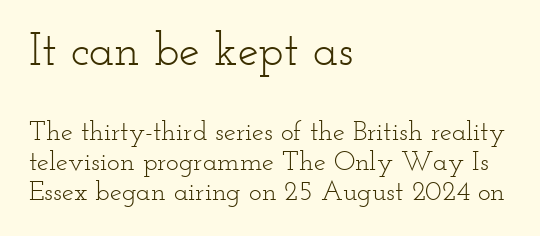
These two chunks differ in scale, with the top chunk taking the larger measure. Typographically, this falls in the serif category. Cramped leading. These lines are set flush left with a ragged right edge. Do the letters lean? They stand straight.
